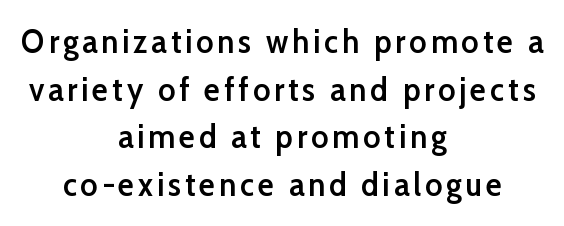
{"serif": "no", "italic": "no", "bold": "semi", "weight": "semibold", "width": "normal", "stroke_contrast": "low", "x_height": "medium", "monospaced": "no", "underline": "no", "align": "center", "line_spacing": "normal", "line_spacing_ratio": 1.44, "glyph_px": 33}
